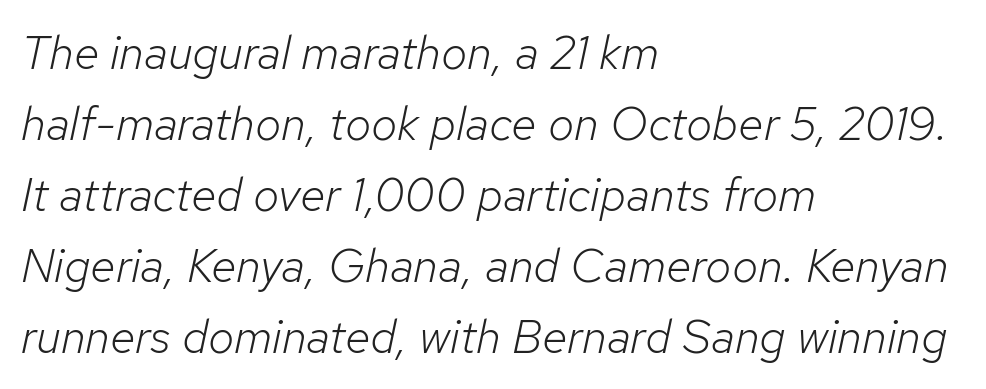
Q: Is the text bold? A: No.
Q: Is the text italic (slanted)? A: Yes, it leans right by about 12 degrees.
Q: Is the text underlined? A: No.
Q: How is the paragraph aligned? A: Left-aligned.
Q: Is the spacing between letters normal or unusually wide? A: Normal.
Q: Is the spacing between lines tight, normal or loose? A: Normal.
Q: Width (condensed, normal, or wide)? A: Normal.
Q: Stroke contrast? A: Low.
Q: x-height? A: Medium.
Q: Monospaced? A: No.
